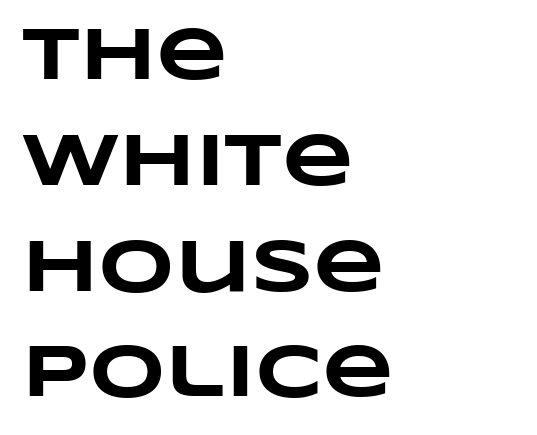
The image shows 74 px heavy, wide type; set left-aligned, normal line spacing (1.43x), normal letter spacing, not underlined; low stroke contrast and a large x-height.
